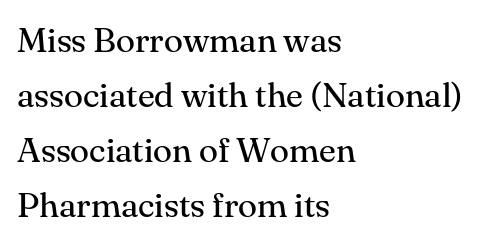
The image shows 35 px regular-weight serif type, upright; set left-aligned, normal line spacing (1.57x), normal letter spacing, not underlined; medium stroke contrast and a small x-height.
